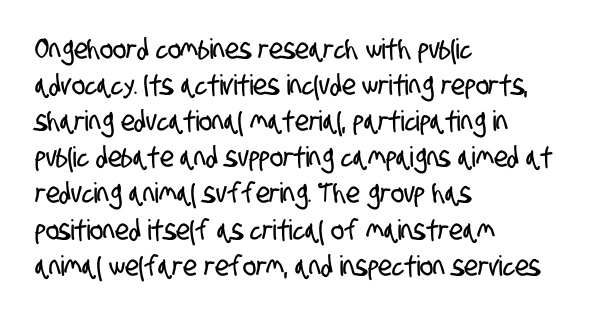
{"serif": "no", "width": "condensed", "stroke_contrast": "low", "x_height": "large", "monospaced": "no", "underline": "no", "align": "left", "line_spacing": "normal", "line_spacing_ratio": 1.29, "letter_spacing": "normal", "letter_spacing_em": 0.0, "glyph_px": 28}
